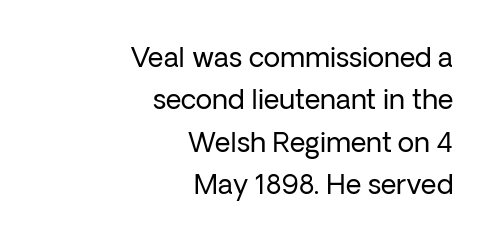
{"italic": "no", "bold": "no", "underline": "no", "align": "right", "line_spacing": "normal", "line_spacing_ratio": 1.57, "letter_spacing": "normal", "letter_spacing_em": 0.0, "glyph_px": 27}
